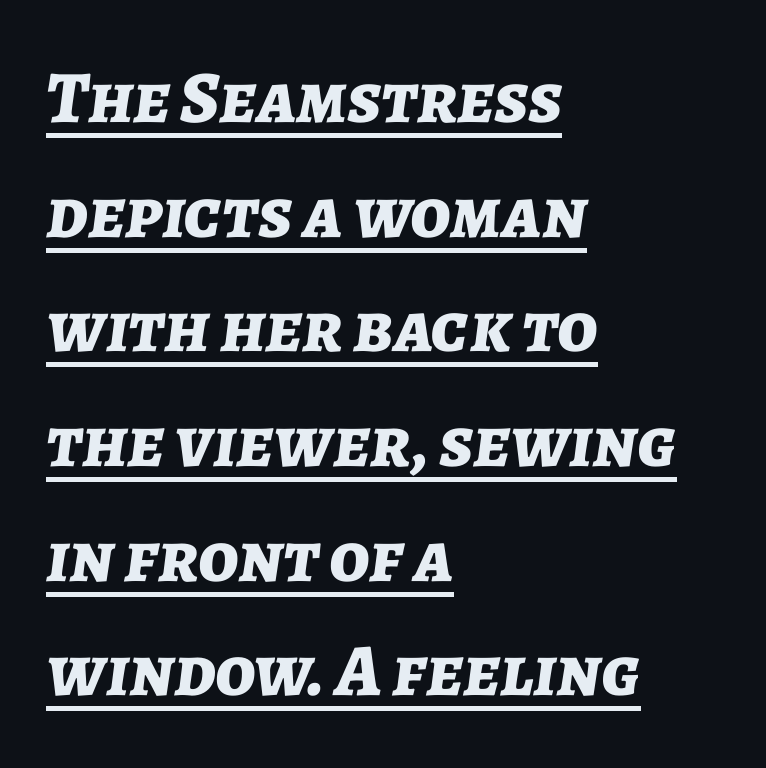
A full-strength bold gives these letters their thick strokes. Between one letter and the next there's only the usual sliver of space. What's the leading like? Ordinary, nothing unusual. Looks like someone drew a line under every word here. Casual observation: everything's shoved over to the left. A typesetter would call this proportional, since set widths differ per character.
